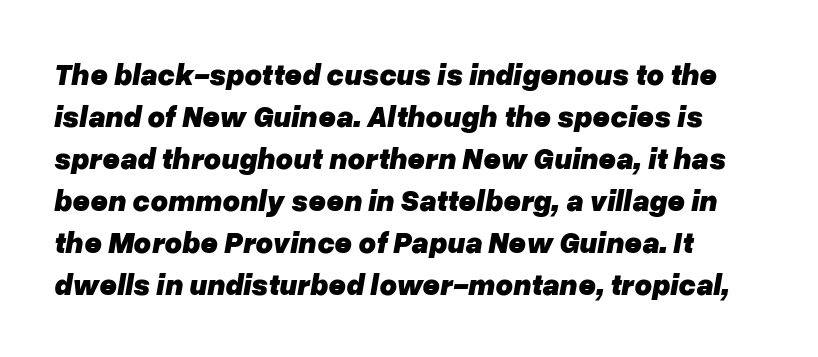
The image shows 30 px heavy type, italic (leaning right); set left-aligned, normal line spacing (1.4x), normal letter spacing, not underlined; low stroke contrast and a medium x-height.
